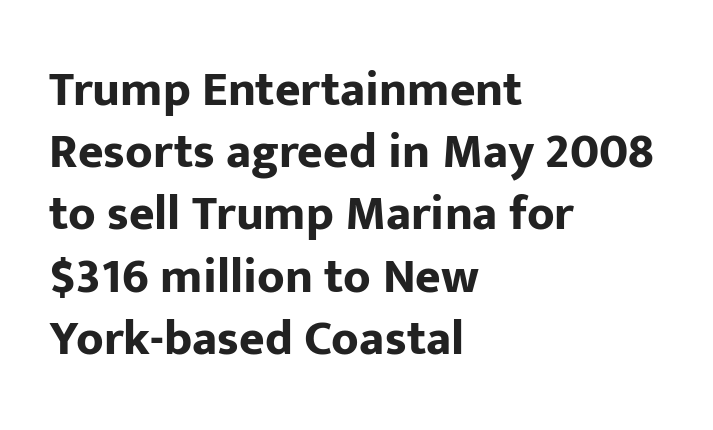
The image shows 49 px bold sans-serif type, upright; set left-aligned, normal line spacing (1.27x), normal letter spacing, not underlined; low stroke contrast and a medium x-height.
